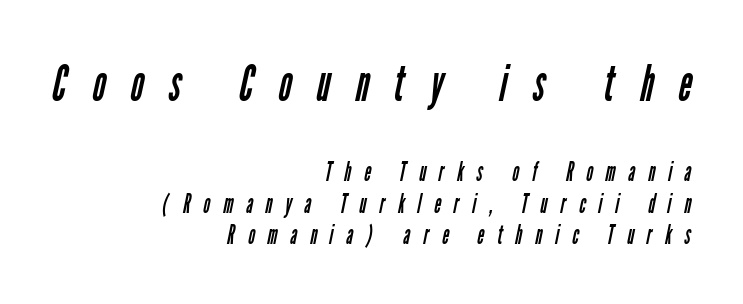
A typesetter would label this face a sans. Check under the words: just untouched page. No letter is thick-stroked: the sample isn't bold. This rendering uses right alignment, leaving the left contour irregular.
